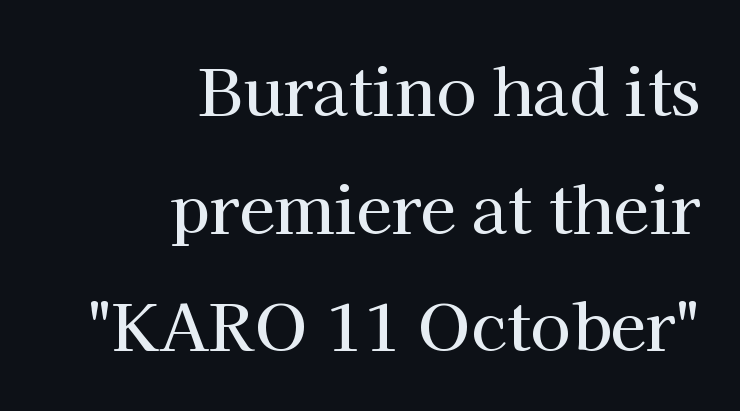
Q: Is the text italic (slanted)? A: No, it is upright.
Q: Is the typeface a serif or a sans-serif typeface? A: Serif.
Q: Is the text underlined? A: No.
Q: How is the paragraph aligned? A: Right-aligned.
Q: Is the spacing between letters normal or unusually wide? A: Normal.
Q: Width (condensed, normal, or wide)? A: Normal.
Q: Stroke contrast? A: High.
Q: x-height? A: Medium.
Q: Monospaced? A: No.
